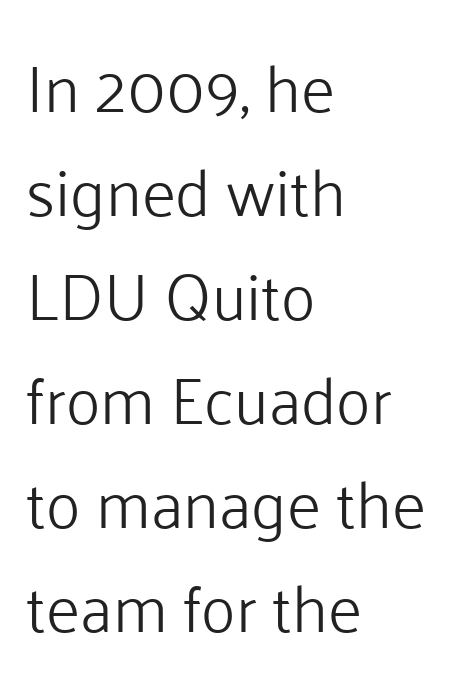
{"serif": "no", "italic": "no", "bold": "no", "weight": "light", "width": "normal", "stroke_contrast": "low", "x_height": "medium", "monospaced": "no", "underline": "no", "align": "left", "line_spacing": "normal", "line_spacing_ratio": 1.6, "letter_spacing": "normal", "letter_spacing_em": 0.0, "glyph_px": 65}
